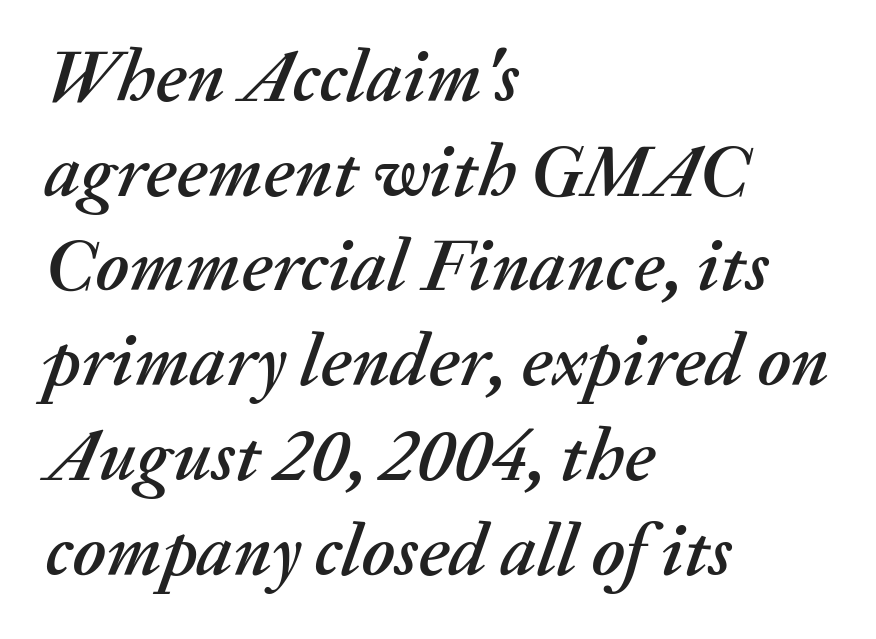
The image shows 74 px text type, italic (leaning right); set left-aligned, normal line spacing (1.28x), normal letter spacing, not underlined; medium stroke contrast and a medium x-height.
